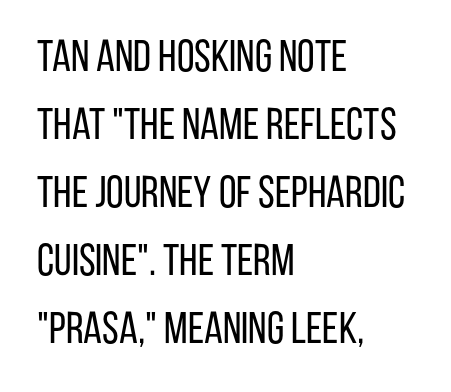
The image shows 45 px regular-weight, condensed sans-serif type, upright; set left-aligned, normal line spacing (1.51x), normal letter spacing, not underlined; low stroke contrast and a large x-height.
